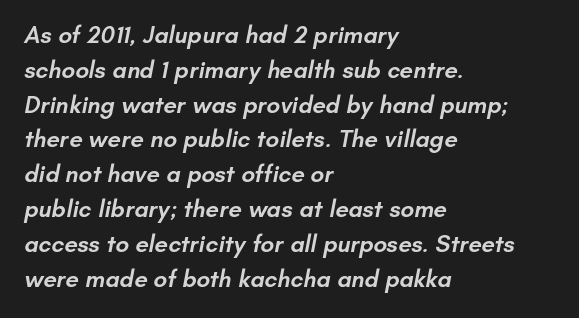
Q: Is the text bold? A: Semi-bold.
Q: Is the text underlined? A: No.
Q: How is the paragraph aligned? A: Left-aligned.
Q: Is the spacing between letters normal or unusually wide? A: Normal.
Q: Is the spacing between lines tight, normal or loose? A: Normal.
